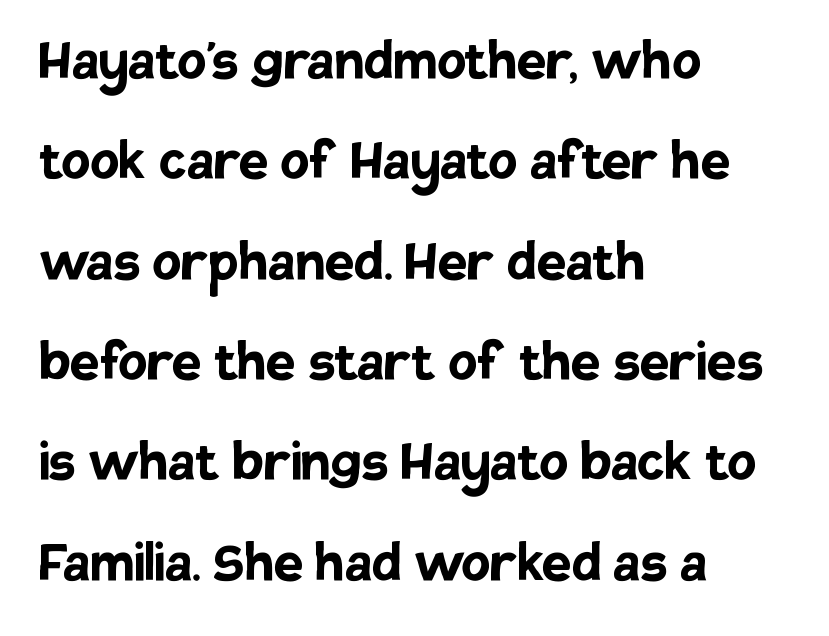
The image shows 66 px semibold sans-serif type, upright; set left-aligned, normal line spacing (1.52x), normal letter spacing, not underlined; low stroke contrast and a large x-height.
